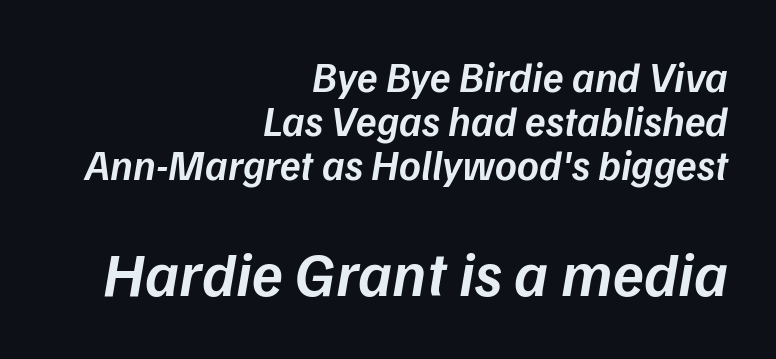
{"italic": "yes", "lean": "right", "slant_degrees": 9, "bold": "semi", "weight": "semibold", "width": "normal", "stroke_contrast": "low", "x_height": "medium", "monospaced": "no", "underline": "no", "align": "right", "line_spacing": "tight", "line_spacing_ratio": 1.05, "letter_spacing": "normal", "letter_spacing_em": 0.0, "larger_block": "second", "size_ratio": 1.5, "glyph_px": 63}
